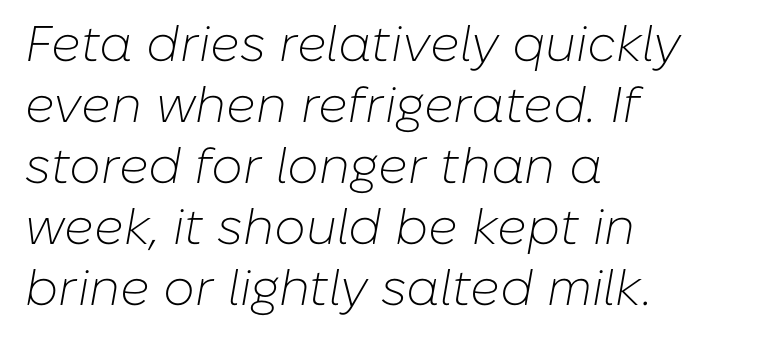
Q: Is the text bold? A: No.
Q: Is the text italic (slanted)? A: Yes, it leans right by about 10 degrees.
Q: Is the text underlined? A: No.
Q: How is the paragraph aligned? A: Left-aligned.
Q: Is the spacing between letters normal or unusually wide? A: Normal.
Q: Width (condensed, normal, or wide)? A: Normal.
Q: Stroke contrast? A: Low.
Q: x-height? A: Medium.
Q: Monospaced? A: No.
